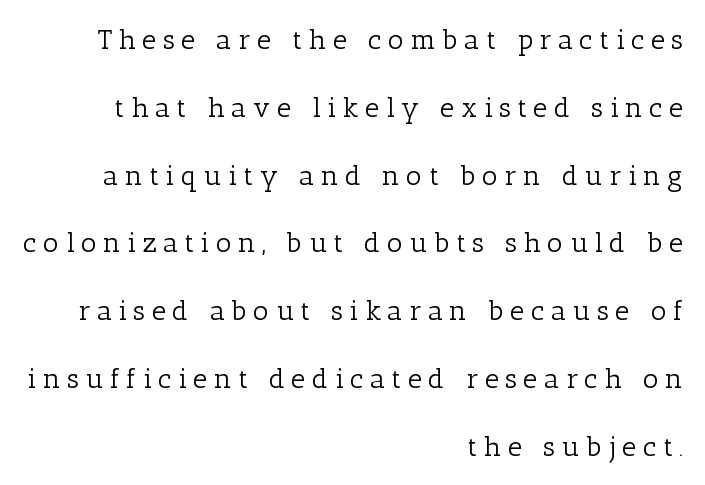
Q: Is the text bold? A: No.
Q: Is the text italic (slanted)? A: No, it is upright.
Q: Is the typeface a serif or a sans-serif typeface? A: Serif.
Q: Is the text underlined? A: No.
Q: How is the paragraph aligned? A: Right-aligned.
Q: Is the spacing between letters normal or unusually wide? A: Unusually wide.
Q: Is the spacing between lines tight, normal or loose? A: Loose.
Q: Width (condensed, normal, or wide)? A: Normal.
Q: Stroke contrast? A: Low.
Q: x-height? A: Medium.
Q: Monospaced? A: No.
